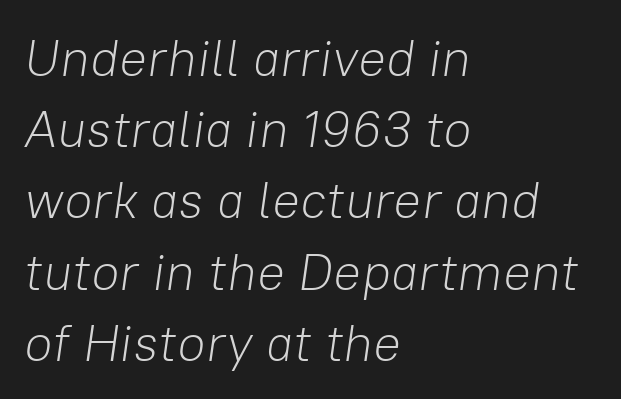
The image shows 52 px light type, italic (leaning right); set left-aligned, normal line spacing (1.37x), normal letter spacing, not underlined; low stroke contrast and a medium x-height.
